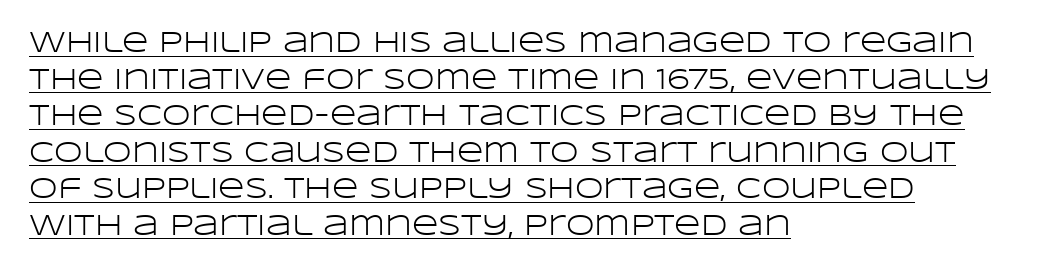
{"serif": "no", "italic": "no", "bold": "no", "weight": "light", "width": "wide", "stroke_contrast": "low", "x_height": "large", "monospaced": "no", "underline": "yes", "align": "left", "line_spacing": "normal", "line_spacing_ratio": 1.26, "letter_spacing": "normal", "letter_spacing_em": 0.0, "glyph_px": 29}
